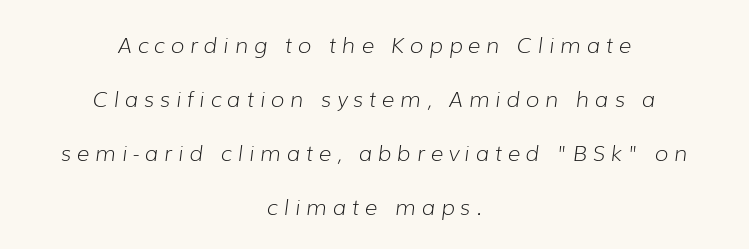
Q: Is the text bold? A: No.
Q: Is the text italic (slanted)? A: Yes, it leans right by about 7 degrees.
Q: Is the text underlined? A: No.
Q: How is the paragraph aligned? A: Centered.
Q: Is the spacing between letters normal or unusually wide? A: Unusually wide.
Q: Is the spacing between lines tight, normal or loose? A: Loose.
